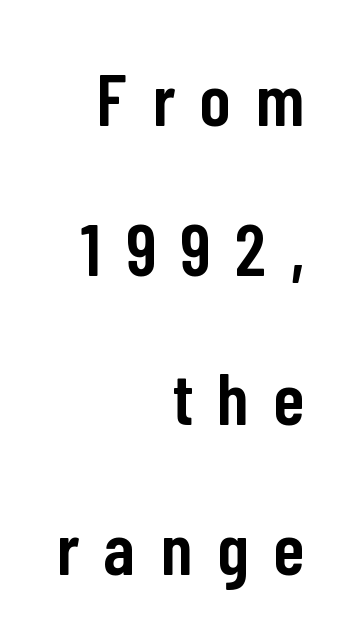
{"serif": "no", "italic": "no", "bold": "semi", "weight": "semibold", "width": "condensed", "stroke_contrast": "low", "x_height": "medium", "monospaced": "no", "underline": "no", "align": "right", "line_spacing": "loose", "line_spacing_ratio": 2.05, "letter_spacing": "wide", "letter_spacing_em": 0.35, "glyph_px": 73}
